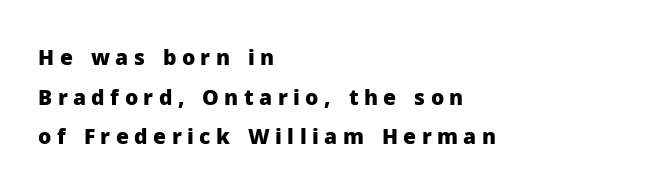
The image shows 21 px bold type, upright; set left-aligned, line spacing 1.89x, unusually wide letter spacing (+0.26 em), not underlined.
